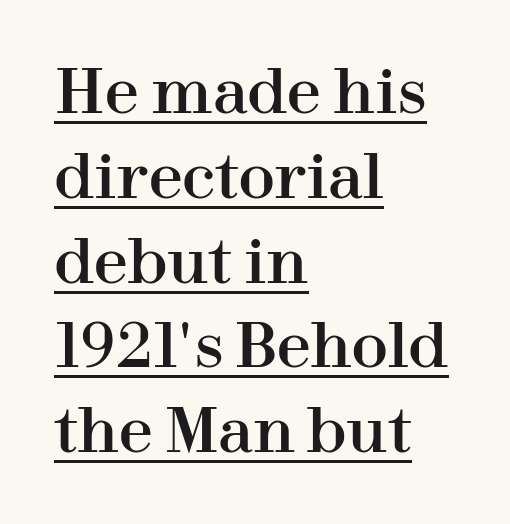
{"serif": "yes", "italic": "no", "width": "normal", "stroke_contrast": "high", "x_height": "medium", "monospaced": "no", "underline": "yes", "align": "left", "line_spacing": "normal", "line_spacing_ratio": 1.39, "letter_spacing": "normal", "letter_spacing_em": 0.0, "glyph_px": 61}
